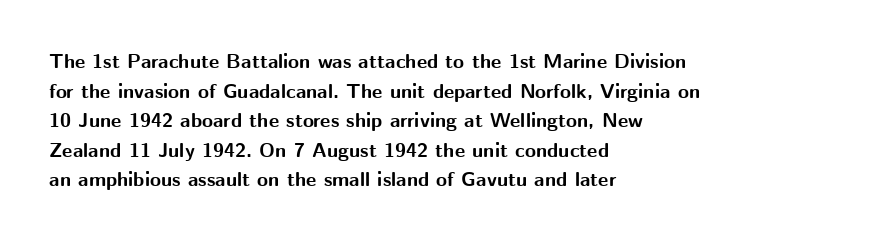
The image shows 20 px bold type, upright; set left-aligned, normal line spacing (1.48x), normal letter spacing, not underlined.
